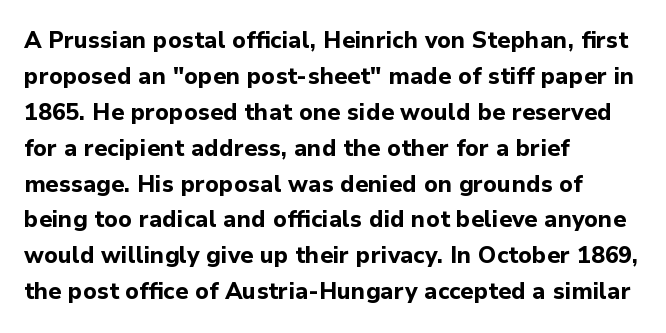
The line-height multiplier appears to be the usual default. Plain, unruled lines of type. The type is set solid horizontally, with unmodified tracking. Horizontal alignment here is leftward, the default for most running prose. Does the weight exceed regular? Yes, all the way to bold.
